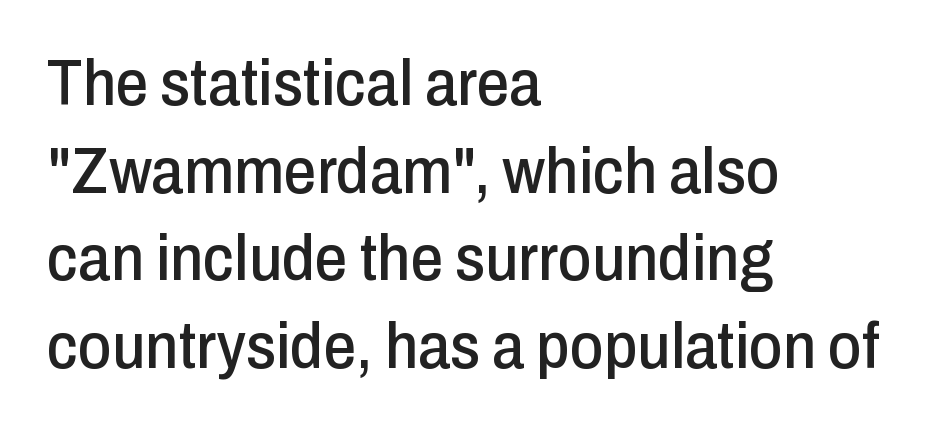
Only glyphs here, with clear space below each row. A typesetter would label this face a sans. Casual observation: everything's shoved over to the left. If you drew a line through each stem, it would be perfectly vertical. Does the leading feel generous? No, just average.
